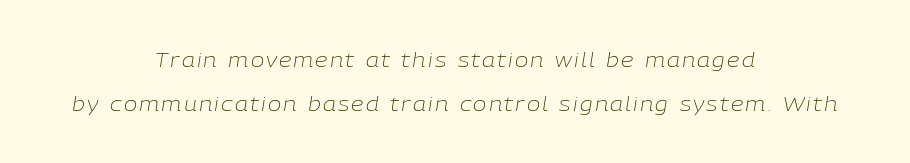
Q: Is the text bold? A: No.
Q: Is the text italic (slanted)? A: Yes, it leans right by about 9 degrees.
Q: Is the text underlined? A: No.
Q: How is the paragraph aligned? A: Centered.
Q: Is the spacing between lines tight, normal or loose? A: Loose.
